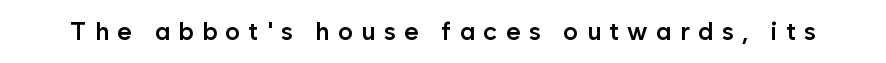
Each row of text sits above clean, open space. The lettering stays uniformly vertical, giving the passage a roman look. The glyphs have the mass of a demibold cut, below bold. Is the letter spacing exaggerated? Yes — the characters are pushed far apart.
